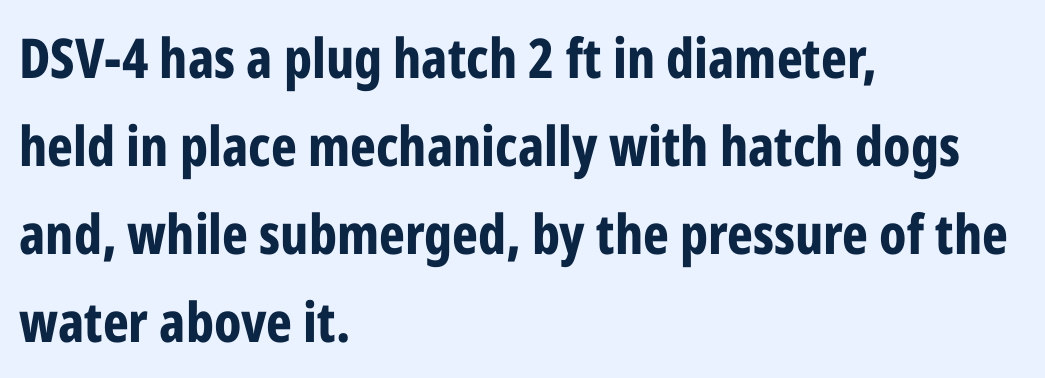
Observe the ordinary spacing: letters are neighbours, not strangers. Strokes here are thick enough to call this a true bold. Is there much room between lines? A standard amount, neither cramped nor airy. A typesetter would call this proportional, since set widths differ per character.
